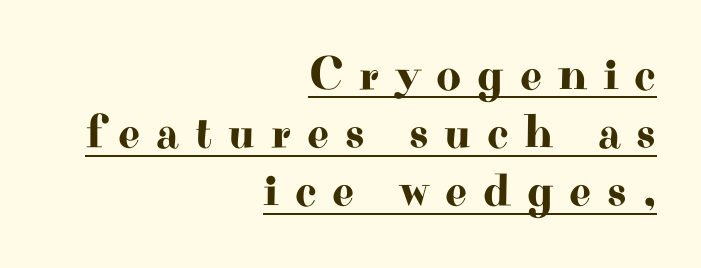
Q: Is the text italic (slanted)? A: No, it is upright.
Q: Is the typeface a serif or a sans-serif typeface? A: Serif.
Q: Is the text underlined? A: Yes.
Q: How is the paragraph aligned? A: Right-aligned.
Q: Is the spacing between letters normal or unusually wide? A: Unusually wide.
Q: Width (condensed, normal, or wide)? A: Wide.
Q: Stroke contrast? A: High.
Q: x-height? A: Small.
Q: Monospaced? A: No.
